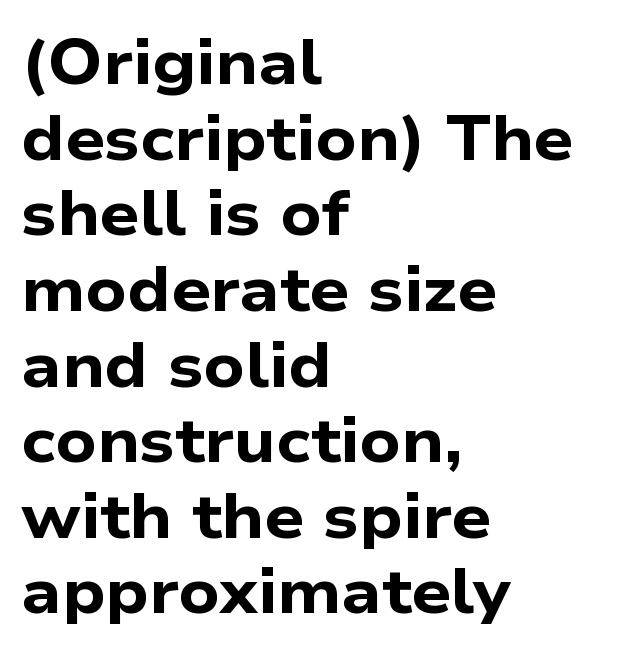
{"serif": "no", "bold": "yes", "weight": "bold", "width": "wide", "stroke_contrast": "low", "x_height": "medium", "monospaced": "no", "underline": "no", "align": "left", "line_spacing_ratio": 1.22, "letter_spacing": "normal", "letter_spacing_em": 0.0, "glyph_px": 62}
